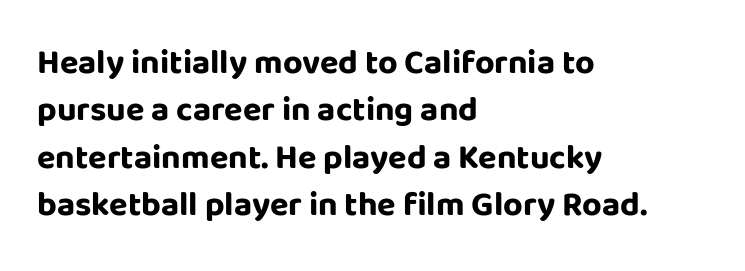
{"serif": "no", "italic": "no", "bold": "yes", "weight": "bold", "width": "normal", "stroke_contrast": "low", "x_height": "large", "monospaced": "no", "underline": "no", "align": "left", "line_spacing": "normal", "line_spacing_ratio": 1.39, "letter_spacing": "normal", "letter_spacing_em": 0.0, "glyph_px": 34}
